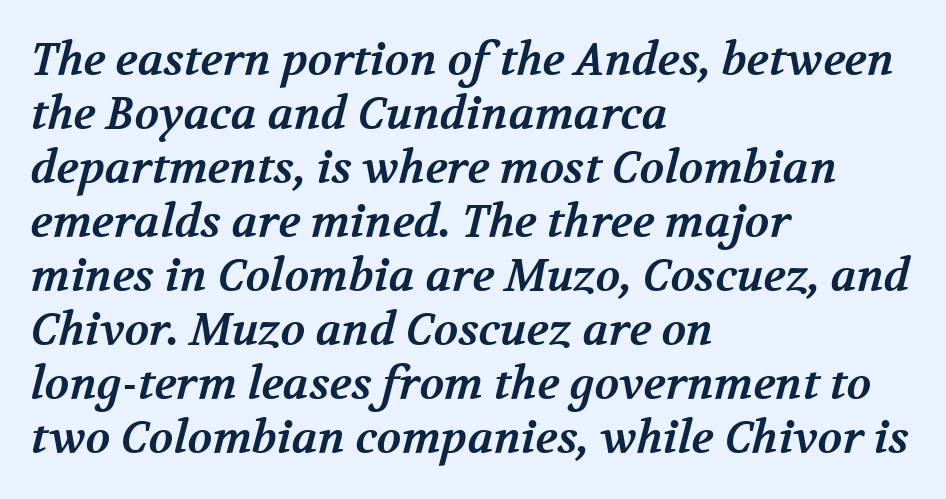
Q: Is the text bold? A: Yes.
Q: Is the typeface a serif or a sans-serif typeface? A: Serif.
Q: Is the text underlined? A: No.
Q: How is the paragraph aligned? A: Left-aligned.
Q: Is the spacing between letters normal or unusually wide? A: Normal.
Q: Width (condensed, normal, or wide)? A: Normal.
Q: Stroke contrast? A: Medium.
Q: x-height? A: Medium.
Q: Monospaced? A: No.
